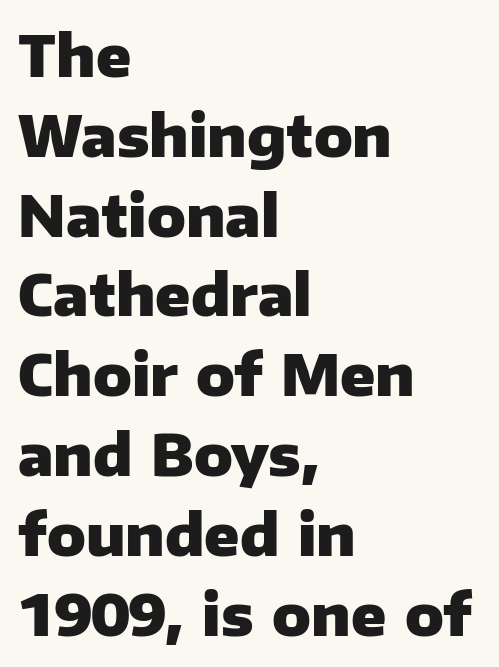
The sample has been set heavy, in full bold. Classification — sans serif. The words here are not underlined. What's the leading like? Ordinary, nothing unusual. Think of a printed novel: that variable character pitch is what you see here.
